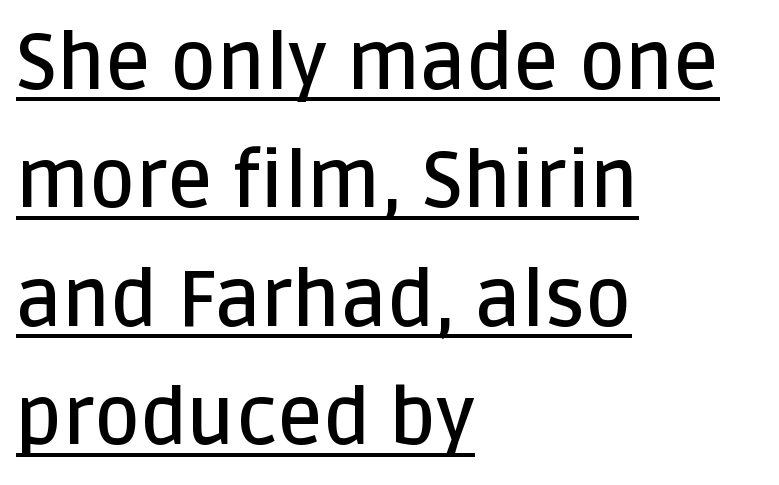
The image shows 79 px semibold sans-serif type, upright; set left-aligned, normal line spacing (1.5x), normal letter spacing, underlined; low stroke contrast and a large x-height.
